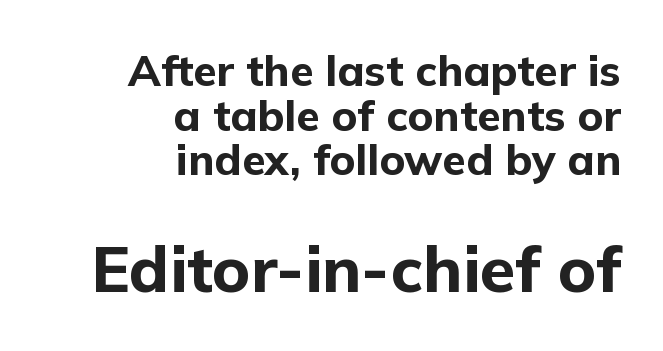
{"serif": "no", "italic": "no", "bold": "yes", "weight": "bold", "width": "normal", "stroke_contrast": "low", "x_height": "medium", "monospaced": "no", "underline": "no", "align": "right", "line_spacing": "tight", "line_spacing_ratio": 1.04, "letter_spacing": "normal", "letter_spacing_em": 0.0, "larger_block": "second", "size_ratio": 1.49, "glyph_px": 64}
